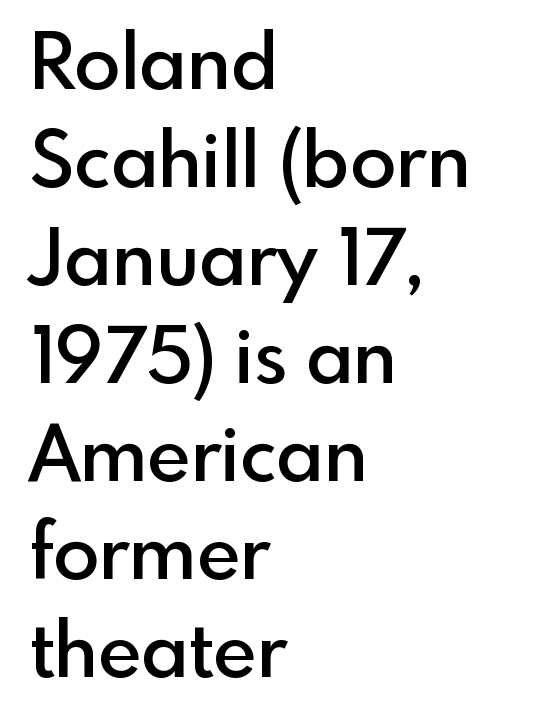
The image shows 76 px semibold sans-serif type, upright; set left-aligned, normal line spacing (1.29x), normal letter spacing, not underlined; a small x-height.
